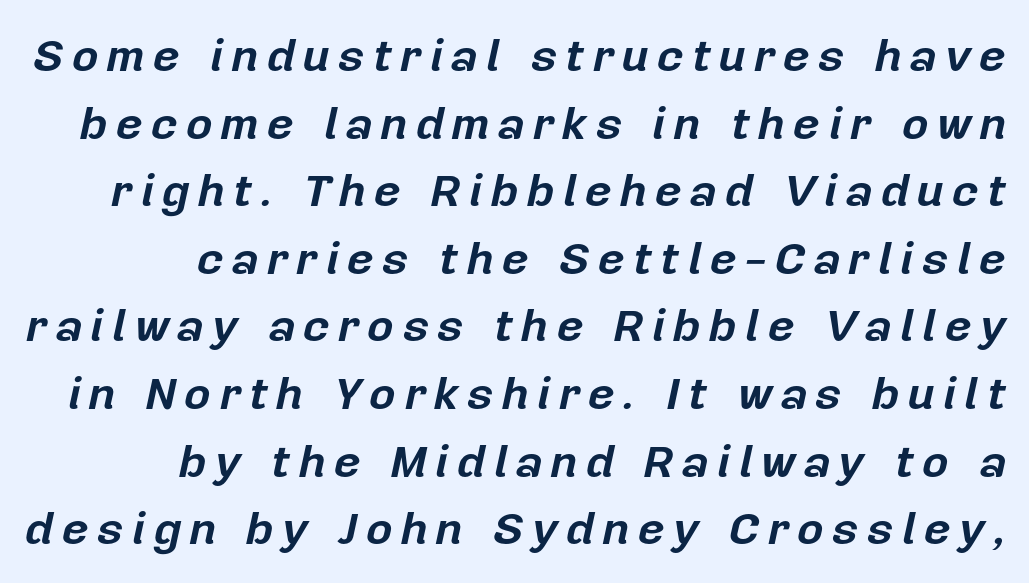
Q: Is the text bold? A: Yes.
Q: Is the text italic (slanted)? A: Yes, it leans right by about 12 degrees.
Q: Is the text underlined? A: No.
Q: How is the paragraph aligned? A: Right-aligned.
Q: Is the spacing between lines tight, normal or loose? A: Normal.
Q: Width (condensed, normal, or wide)? A: Normal.
Q: Stroke contrast? A: Low.
Q: x-height? A: Medium.
Q: Monospaced? A: No.
